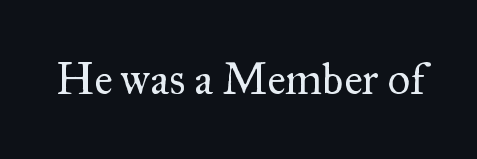
{"serif": "yes", "italic": "no", "bold": "no", "weight": "regular", "width": "normal", "stroke_contrast": "medium", "x_height": "small", "monospaced": "no", "underline": "no", "letter_spacing": "normal", "letter_spacing_em": 0.0, "glyph_px": 44}
